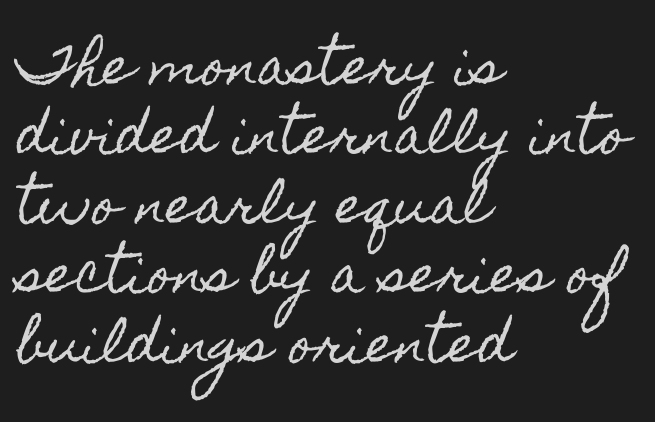
{"width": "condensed", "x_height": "small", "monospaced": "no", "underline": "no", "align": "left", "line_spacing": "normal", "line_spacing_ratio": 1.39, "letter_spacing": "normal", "letter_spacing_em": 0.0, "glyph_px": 50}
